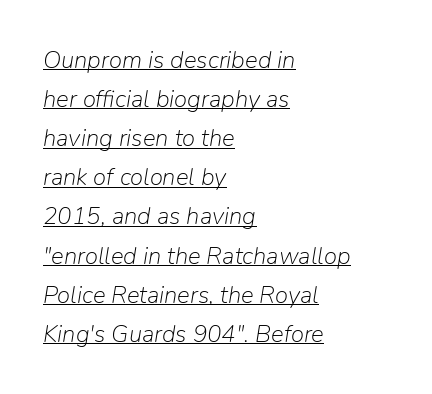
Q: Is the text bold? A: No.
Q: Is the text italic (slanted)? A: Yes, it leans right by about 9 degrees.
Q: Is the text underlined? A: Yes.
Q: How is the paragraph aligned? A: Left-aligned.
Q: Is the spacing between letters normal or unusually wide? A: Normal.
Q: Is the spacing between lines tight, normal or loose? A: Normal.
